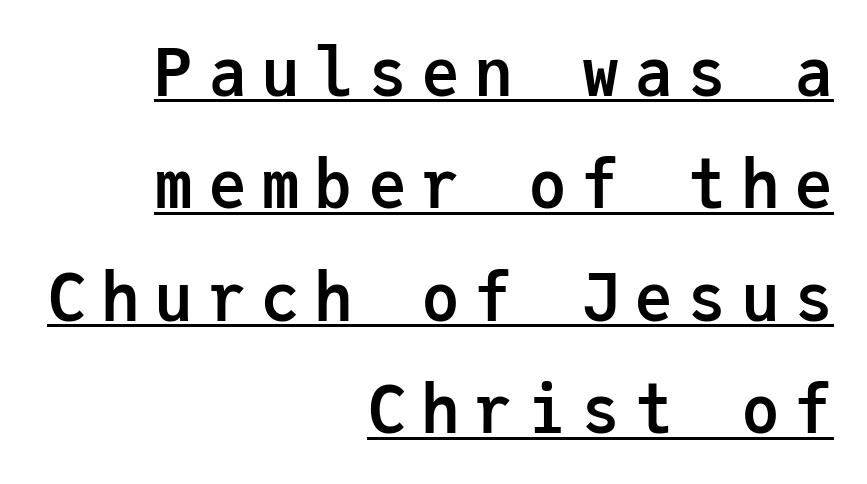
Q: Is the text bold? A: Yes.
Q: Is the text italic (slanted)? A: No, it is upright.
Q: Is the typeface a serif or a sans-serif typeface? A: Sans-serif.
Q: Is the text underlined? A: Yes.
Q: How is the paragraph aligned? A: Right-aligned.
Q: Is the spacing between letters normal or unusually wide? A: Unusually wide.
Q: Width (condensed, normal, or wide)? A: Normal.
Q: Stroke contrast? A: Low.
Q: x-height? A: Medium.
Q: Monospaced? A: Yes.
